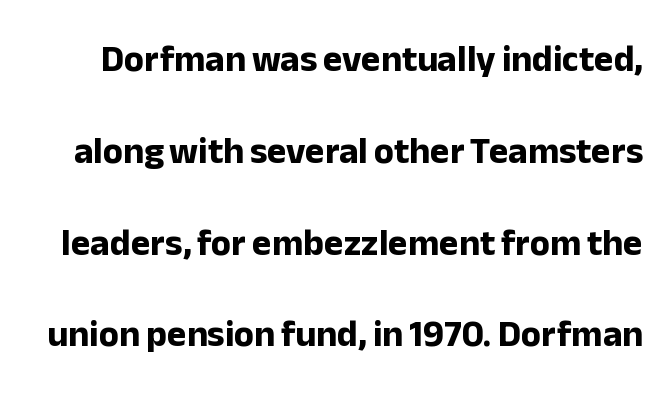
Q: Is the text bold? A: Yes.
Q: Is the text italic (slanted)? A: No, it is upright.
Q: Is the typeface a serif or a sans-serif typeface? A: Sans-serif.
Q: Is the text underlined? A: No.
Q: Is the spacing between letters normal or unusually wide? A: Normal.
Q: Is the spacing between lines tight, normal or loose? A: Loose.
Q: Width (condensed, normal, or wide)? A: Normal.
Q: Stroke contrast? A: Low.
Q: x-height? A: Medium.
Q: Monospaced? A: No.
